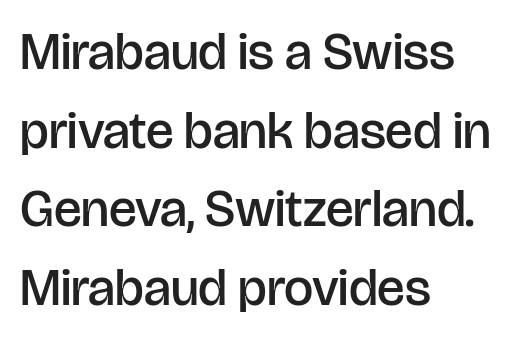
{"serif": "no", "italic": "no", "bold": "semi", "weight": "semibold", "width": "normal", "stroke_contrast": "low", "x_height": "large", "monospaced": "no", "underline": "no", "align": "left", "line_spacing": "normal", "line_spacing_ratio": 1.51, "letter_spacing": "normal", "letter_spacing_em": 0.0, "glyph_px": 52}
